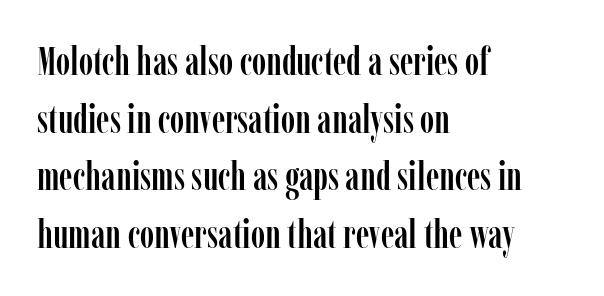
I'd call this a serif setting — the letters wear small feet. This sample has the flowing, uneven cadence of proportional lettering. Visually the block forms a straight wall on the left and a jagged coastline on the right. Unmarked baselines from the first word to the last. The letterforms sit shoulder to shoulder at normal distance. Style check: upright.
